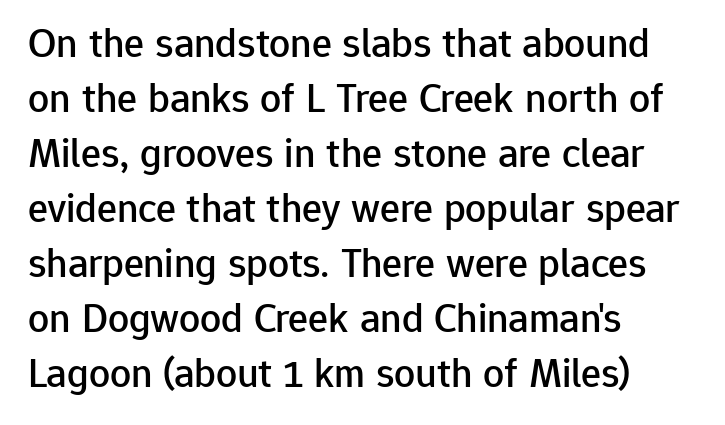
There is no visible air inserted between adjacent glyphs. Stroke terminals: plain, sans-serif. Vertically, the passage feels balanced, rows spaced as you'd expect. A typesetter would call this proportional, since set widths differ per character. The type sits square on the baseline with zero lean.
